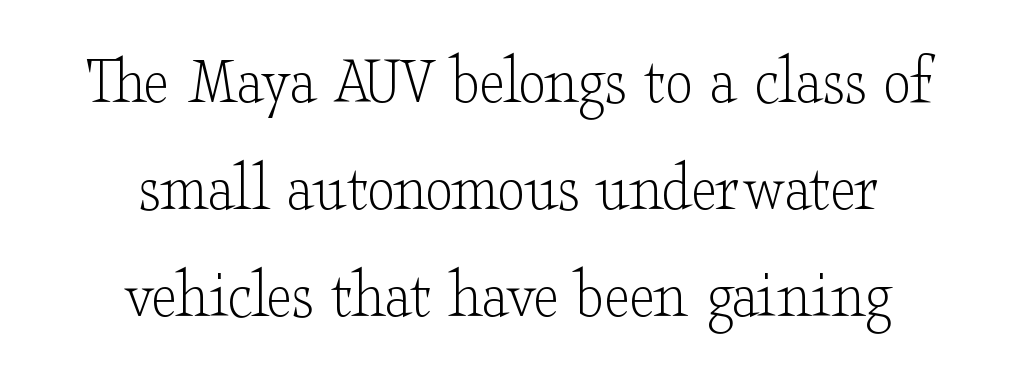
{"serif": "yes", "italic": "no", "bold": "no", "weight": "light", "width": "wide", "stroke_contrast": "low", "x_height": "small", "monospaced": "no", "underline": "no", "align": "center", "line_spacing": "normal", "line_spacing_ratio": 1.53, "letter_spacing": "normal", "letter_spacing_em": 0.0, "glyph_px": 70}
